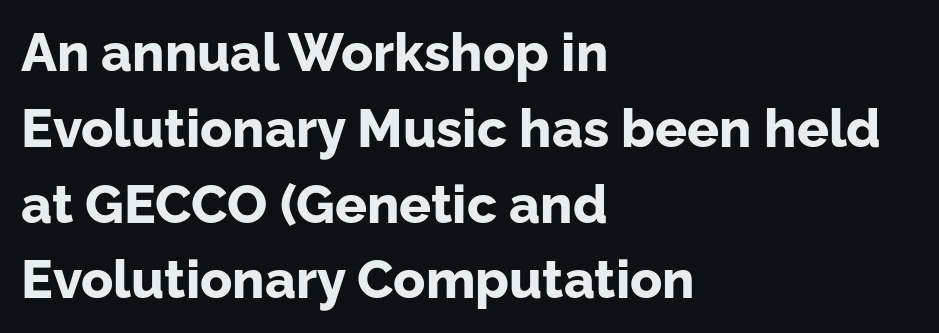
The letters advance in unequal steps, a hallmark of proportional type. Serifs: no, the terminals of the letterforms are clean. The letterforms sit shoulder to shoulder at normal distance. Bare-footed words on every line. A typesetter would call this leading conventional body-copy spacing. The setting favours the left margin, as ordinary paragraphs usually do.
